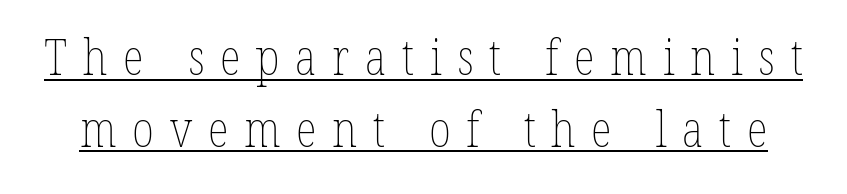
The face used here is rendered with a markedly widened letterfit. On a weight scale, this lands at 450 or below. Rows of type keep a routine distance in the vertical direction. Caption: lettering with a line underneath.
